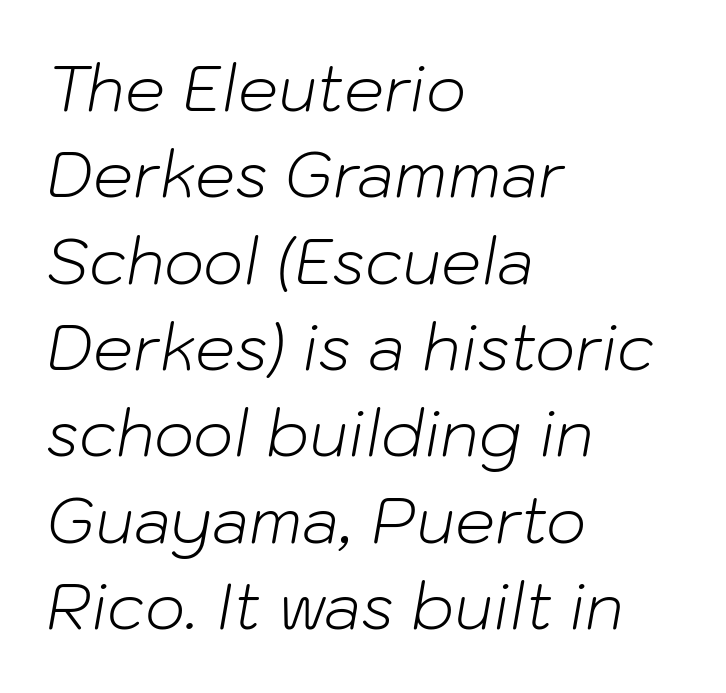
The zone under the glyphs is completely vacant. The letterforms sit at book weight or below. Line beginnings align vertically; line endings do not. Varying glyph widths throughout — classic text-font behaviour. Glyph-to-glyph distance matches everyday printed text. The letters are slanted; this is an italic face.
